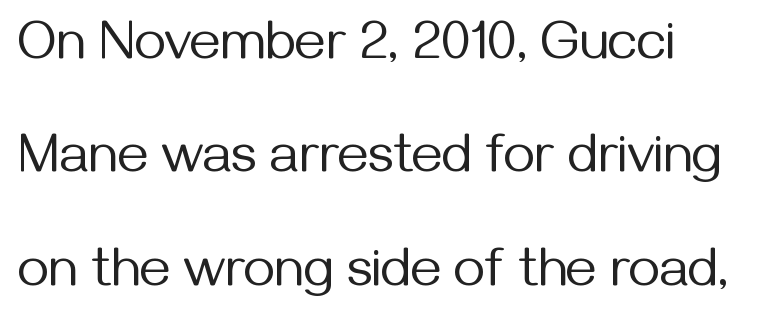
{"serif": "no", "italic": "no", "bold": "no", "weight": "regular", "width": "normal", "stroke_contrast": "medium", "x_height": "medium", "monospaced": "no", "underline": "no", "align": "left", "line_spacing": "loose", "line_spacing_ratio": 2.1, "letter_spacing": "normal", "letter_spacing_em": 0.0, "glyph_px": 54}
